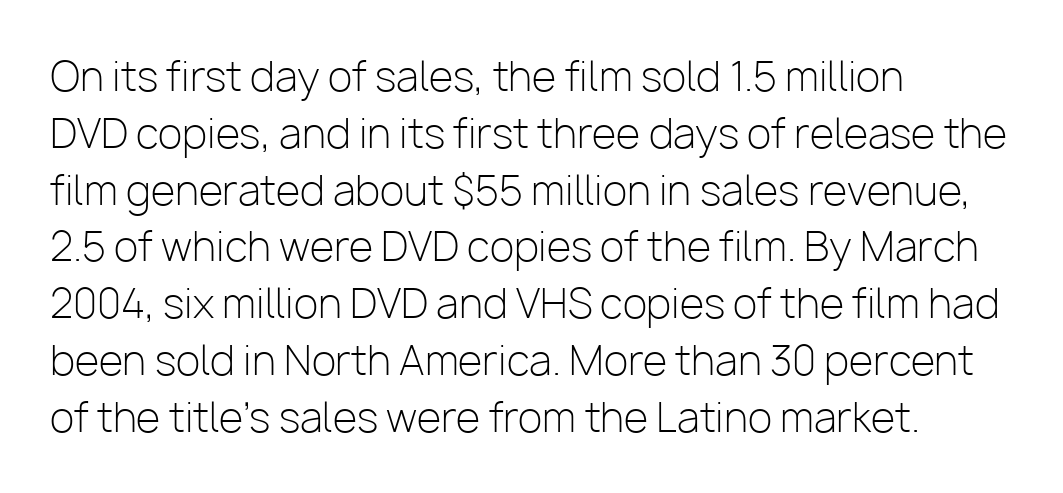
Q: Is the text bold? A: No.
Q: Is the text italic (slanted)? A: No, it is upright.
Q: Is the typeface a serif or a sans-serif typeface? A: Sans-serif.
Q: Is the text underlined? A: No.
Q: How is the paragraph aligned? A: Left-aligned.
Q: Is the spacing between letters normal or unusually wide? A: Normal.
Q: Is the spacing between lines tight, normal or loose? A: Normal.
Q: Width (condensed, normal, or wide)? A: Normal.
Q: Stroke contrast? A: Low.
Q: x-height? A: Medium.
Q: Monospaced? A: No.
